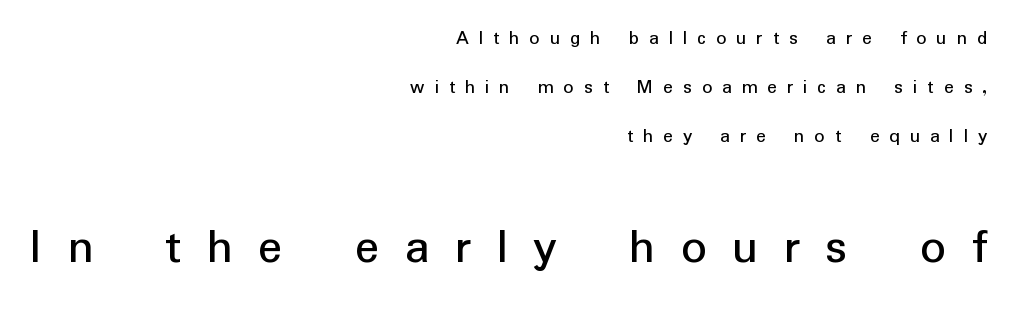
This rendering widens character spacing well past its baseline value. What's the leading like? Stretched, with rows far apart. This is sans-serif lettering, the kind often seen on screens and signage. Quick note: not italic, upright. You could not count columns in this text — the font is proportionally spaced.
